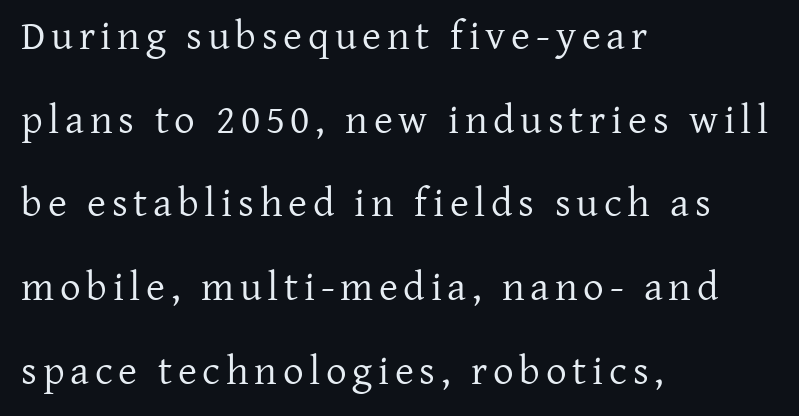
Q: Is the text bold? A: No.
Q: Is the text italic (slanted)? A: No, it is upright.
Q: Is the typeface a serif or a sans-serif typeface? A: Serif.
Q: Is the text underlined? A: No.
Q: How is the paragraph aligned? A: Left-aligned.
Q: Is the spacing between lines tight, normal or loose? A: Loose.
Q: Width (condensed, normal, or wide)? A: Normal.
Q: Stroke contrast? A: Low.
Q: x-height? A: Medium.
Q: Monospaced? A: No.
